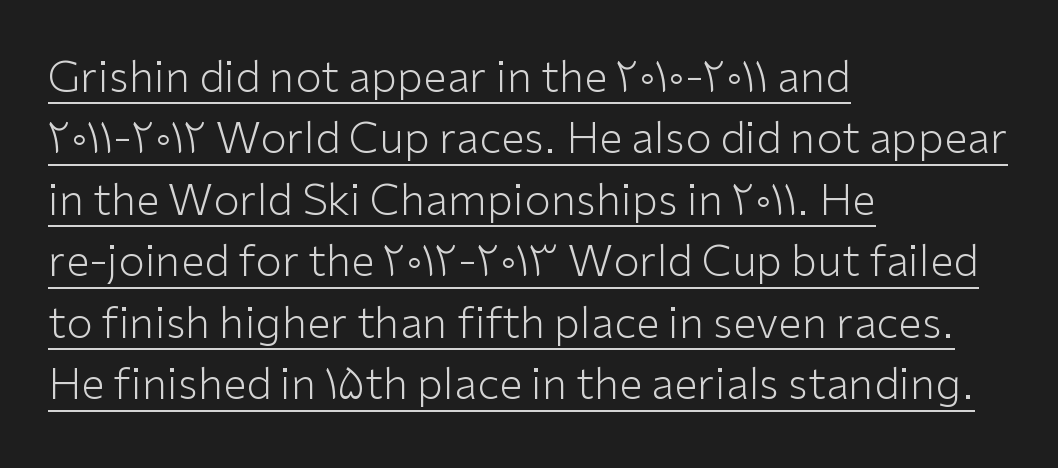
{"serif": "no", "italic": "no", "bold": "no", "weight": "light", "width": "normal", "stroke_contrast": "low", "x_height": "medium", "monospaced": "no", "underline": "yes", "align": "left", "line_spacing": "normal", "line_spacing_ratio": 1.43, "letter_spacing": "normal", "letter_spacing_em": 0.0, "glyph_px": 43}
